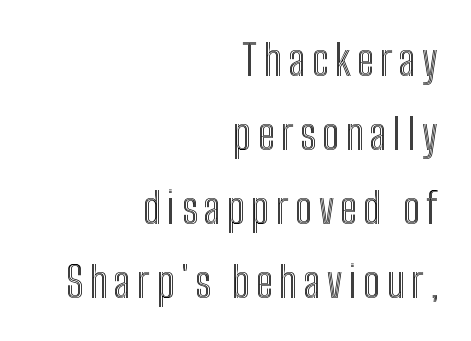
The image shows 43 px condensed type, upright; set right-aligned, line spacing 1.72x, not underlined; a medium x-height.
